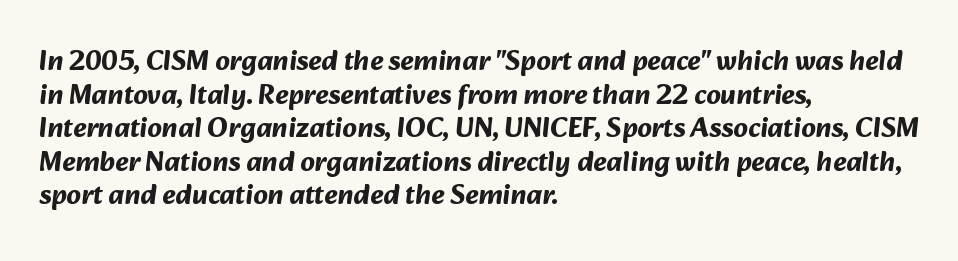
The image shows 28 px bold sans-serif type; set left-aligned, line spacing 1.2x, normal letter spacing, not underlined; medium stroke contrast and a medium x-height.
